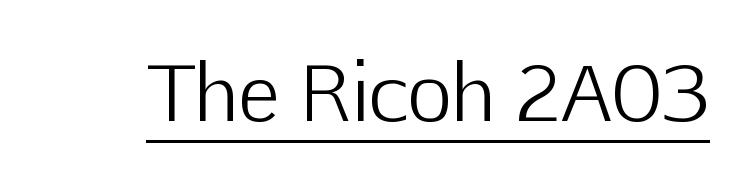
The image shows 77 px light sans-serif type, upright; set normal letter spacing, underlined; low stroke contrast and a medium x-height.
